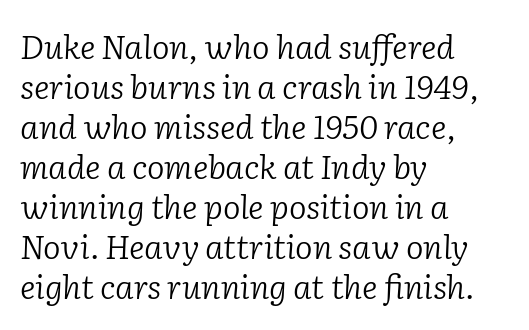
Standard letterfit; no display-style spreading of the glyphs. The area under the type is left untouched. This rendering uses left alignment, leaving the right contour irregular. The whole block is typeset with a tilt. A typesetter would call this proportional, since set widths differ per character.
